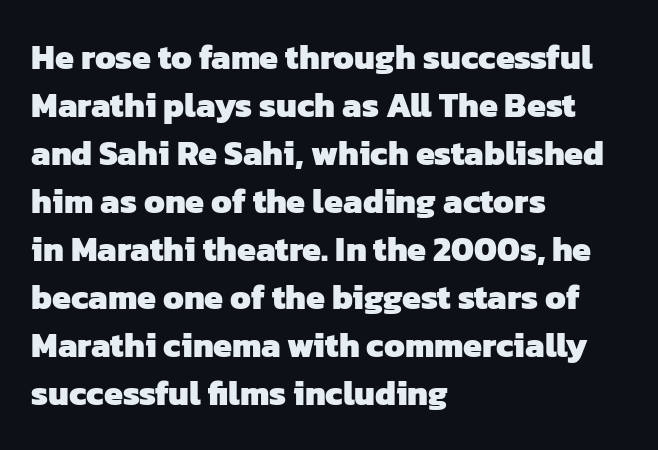
The image shows 34 px heavy sans-serif type; set left-aligned, normal line spacing (1.41x), normal letter spacing, not underlined; low stroke contrast and a medium x-height.
